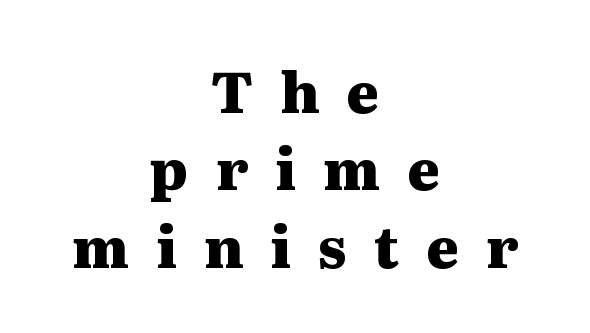
{"serif": "yes", "italic": "no", "bold": "yes", "weight": "heavy", "width": "wide", "stroke_contrast": "medium", "x_height": "medium", "monospaced": "no", "underline": "no", "align": "center", "line_spacing": "normal", "line_spacing_ratio": 1.38, "letter_spacing": "wide", "letter_spacing_em": 0.48, "glyph_px": 56}
